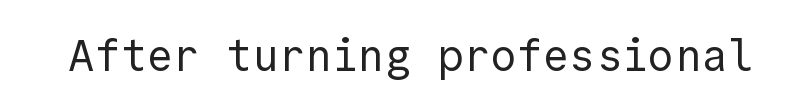
The letters march in equal steps, a hallmark of fixed-pitch type. Glance below the letters and you will spot only blank space. Nope, no serifs anywhere on these letters. Nope, not italic — everything's standing straight. These lines keep a tight, regular rhythm from letter to letter.
